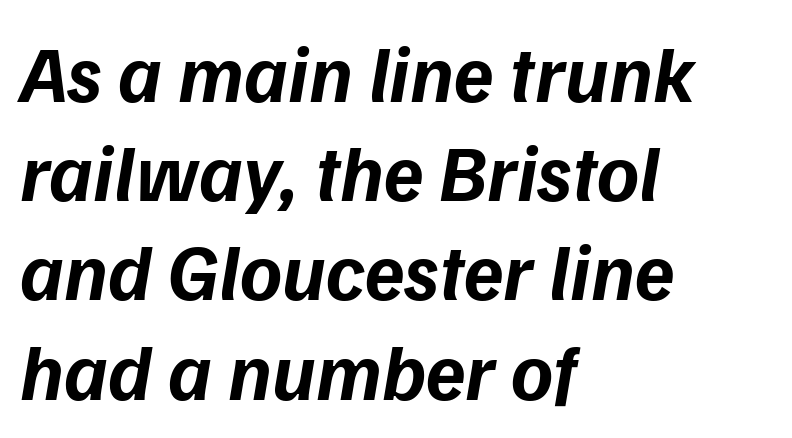
The image shows 80 px bold type, italic (leaning right); set left-aligned, line spacing 1.24x, normal letter spacing, not underlined; low stroke contrast and a medium x-height.
